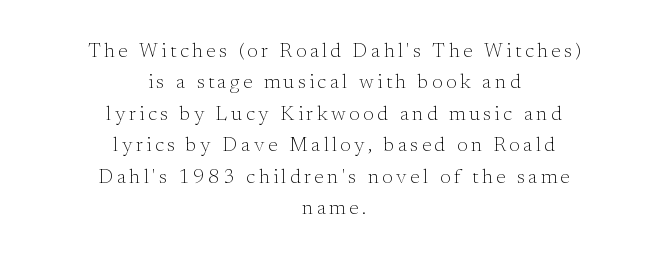
The image shows 20 px text type, upright; set centered, normal line spacing (1.57x), not underlined.
